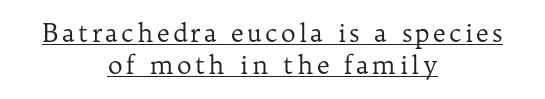
{"italic": "no", "bold": "no", "underline": "yes", "align": "center", "line_spacing": "normal", "line_spacing_ratio": 1.3, "glyph_px": 25}
